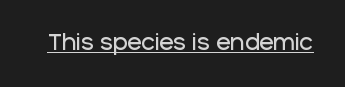
Q: Is the text italic (slanted)? A: No, it is upright.
Q: Is the text underlined? A: Yes.
Q: Is the spacing between letters normal or unusually wide? A: Normal.
